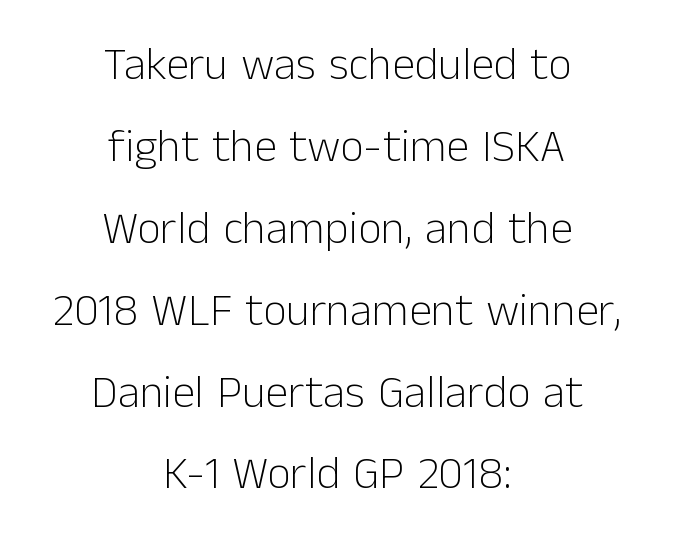
The image shows 46 px light sans-serif type, upright; set centered, line spacing 1.78x, normal letter spacing, not underlined; low stroke contrast and a medium x-height.
